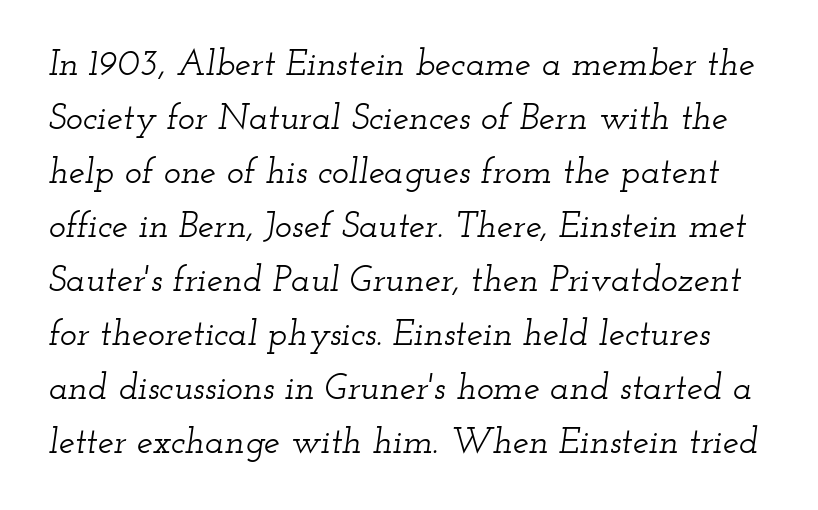
This is oblique type, the kind used for emphasis or titles. The typeface chosen for these lines features serifs. Line spacing here is normal. Proportional: the letters do not fall into vertical columns.
